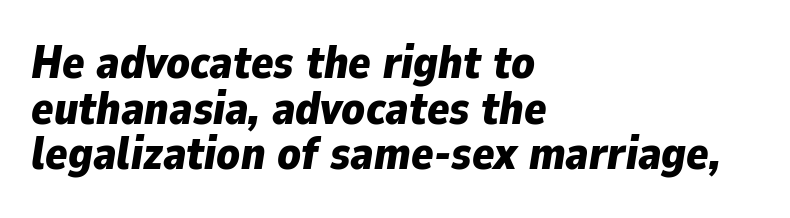
{"italic": "yes", "lean": "right", "slant_degrees": 9, "bold": "yes", "weight": "bold", "width": "normal", "stroke_contrast": "low", "x_height": "medium", "monospaced": "no", "underline": "no", "align": "left", "line_spacing": "tight", "line_spacing_ratio": 0.99, "letter_spacing": "normal", "letter_spacing_em": 0.0, "glyph_px": 46}
